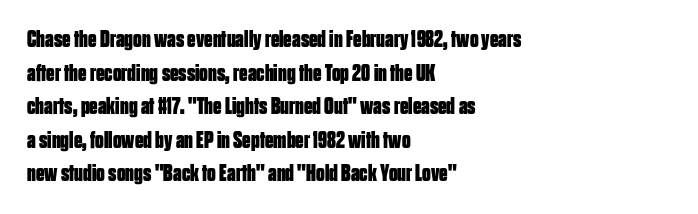
The image shows 24 px bold type, upright; set left-aligned, normal line spacing (1.4x), normal letter spacing, not underlined.
